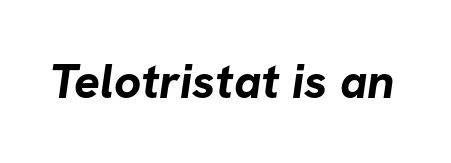
Do the characters align in a grid? No, the font is proportional. Classification — sans serif. The gap between lines stays unmarked. Typographic density is high because the face is bold. A typesetter would call this zero additional tracking.
